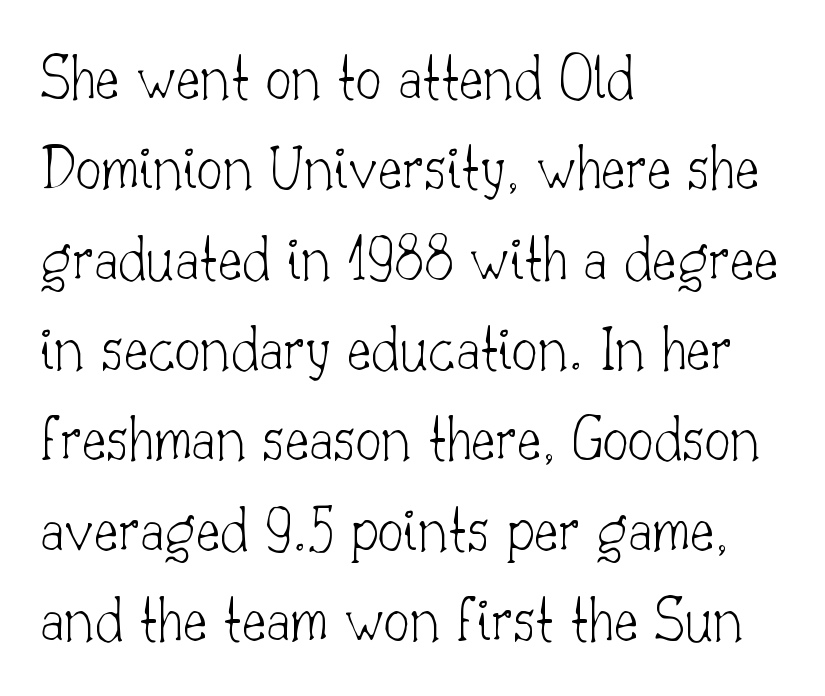
Q: Is the text bold? A: No.
Q: Is the text italic (slanted)? A: No, it is upright.
Q: Is the typeface a serif or a sans-serif typeface? A: Serif.
Q: Is the text underlined? A: No.
Q: How is the paragraph aligned? A: Left-aligned.
Q: Is the spacing between letters normal or unusually wide? A: Normal.
Q: Is the spacing between lines tight, normal or loose? A: Normal.
Q: Width (condensed, normal, or wide)? A: Normal.
Q: Stroke contrast? A: Low.
Q: x-height? A: Small.
Q: Monospaced? A: No.
